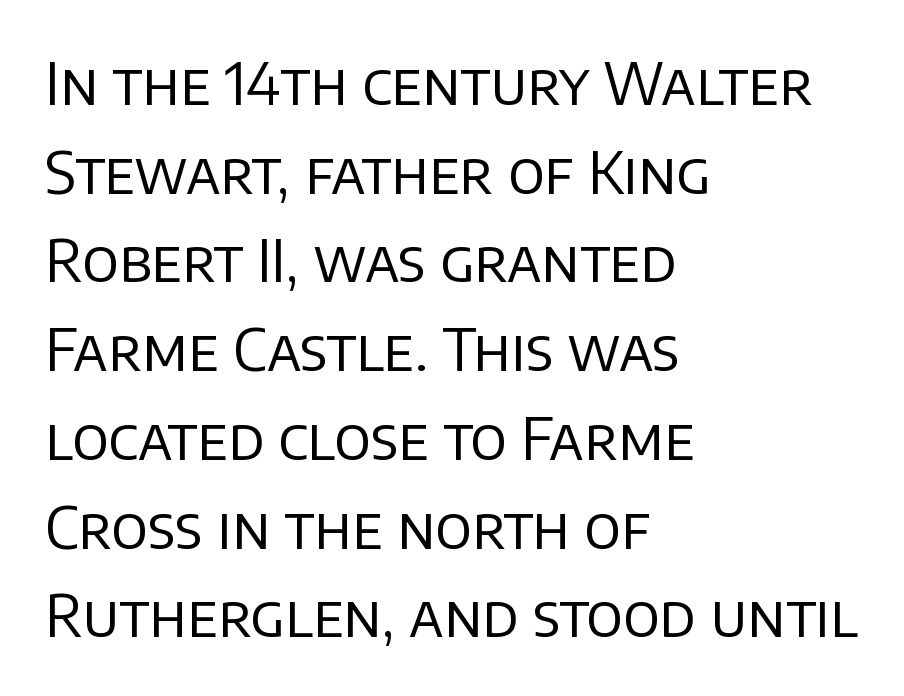
Layout note: lines flush left. Type style note: lacks serifs. Is the type heavy? It reads as light-to-regular instead. Varying glyph widths throughout — classic text-font behaviour. Every stem runs plumb, perpendicular to the baseline.
